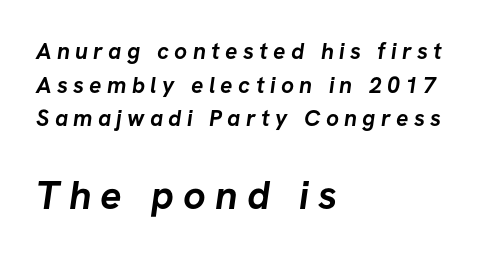
{"serif": "no", "bold": "yes", "weight": "semibold", "width": "normal", "stroke_contrast": "low", "x_height": "medium", "monospaced": "no", "underline": "no", "align": "left", "line_spacing": "normal", "line_spacing_ratio": 1.46, "letter_spacing": "wide", "letter_spacing_em": 0.23, "larger_block": "second", "size_ratio": 1.74, "glyph_px": 40}
